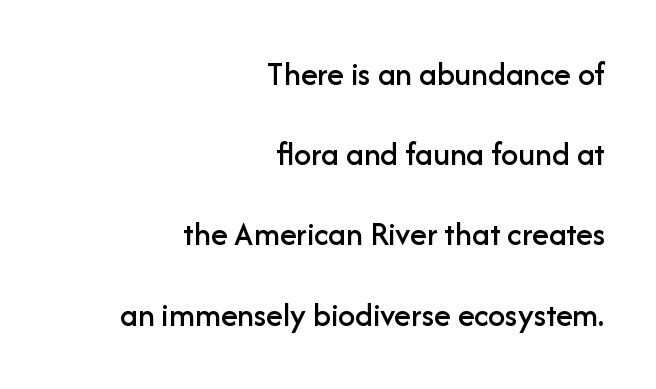
Q: Is the text italic (slanted)? A: No, it is upright.
Q: Is the typeface a serif or a sans-serif typeface? A: Sans-serif.
Q: Is the text underlined? A: No.
Q: How is the paragraph aligned? A: Right-aligned.
Q: Is the spacing between letters normal or unusually wide? A: Normal.
Q: Is the spacing between lines tight, normal or loose? A: Loose.
Q: Width (condensed, normal, or wide)? A: Normal.
Q: Stroke contrast? A: Low.
Q: x-height? A: Medium.
Q: Monospaced? A: No.
